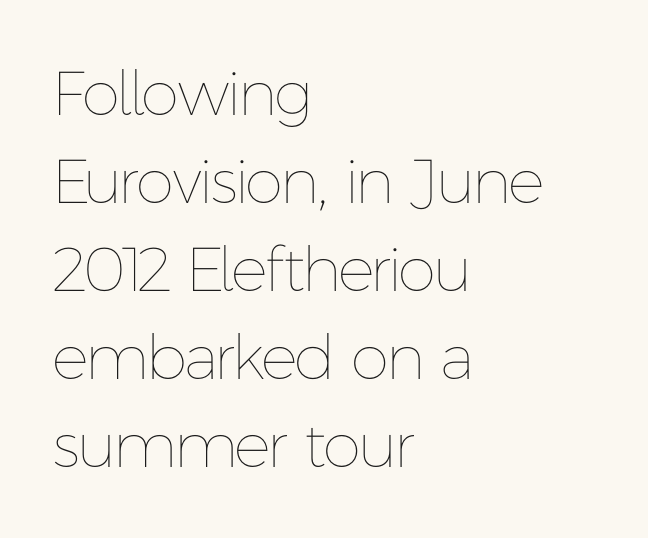
Heaviness? Minimal to ordinary, like unemphasized prose. The words here are not underlined. Standard letterfit; no display-style spreading of the glyphs. These lines are rendered in a variable-pitch font. The ragged edge is on the right, which tells us the setting is flush left. Reading down the column, the eye jumps a familiar distance to each next line.
